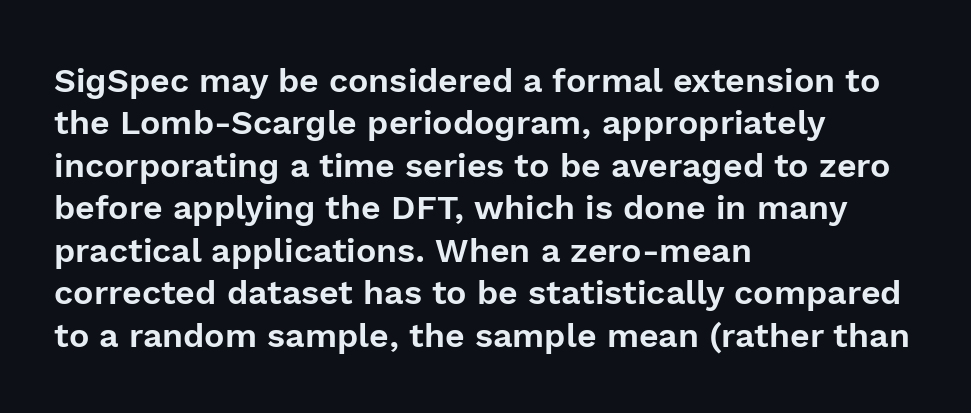
Type without underlining. Line starts are locked; line ends wander. Serifs: no, the terminals of the letterforms are clean. Rows of type keep a routine distance in the vertical direction. Spacing between characters is what you'd get straight out of the box.
